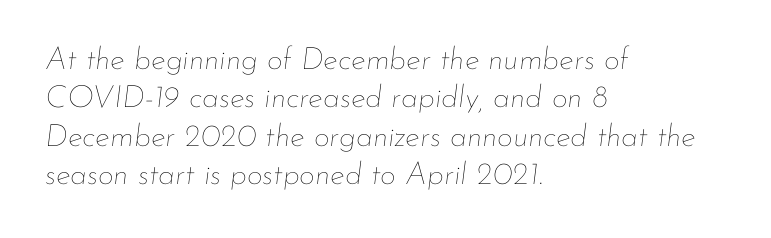
The image shows 31 px thin type, italic (leaning right); set left-aligned, line spacing 1.24x, normal letter spacing, not underlined; low stroke contrast and a small x-height.
